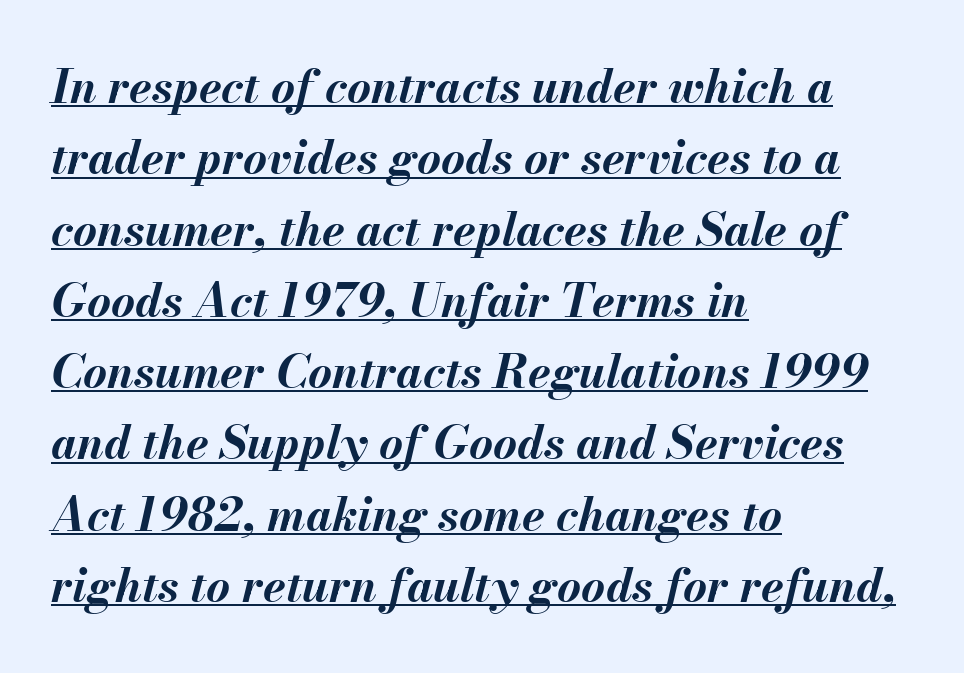
Q: Is the text bold? A: Yes.
Q: Is the text italic (slanted)? A: Yes, it leans right by about 13 degrees.
Q: Is the text underlined? A: Yes.
Q: How is the paragraph aligned? A: Left-aligned.
Q: Is the spacing between letters normal or unusually wide? A: Normal.
Q: Is the spacing between lines tight, normal or loose? A: Normal.
Q: Width (condensed, normal, or wide)? A: Normal.
Q: Stroke contrast? A: Medium.
Q: x-height? A: Small.
Q: Monospaced? A: No.
